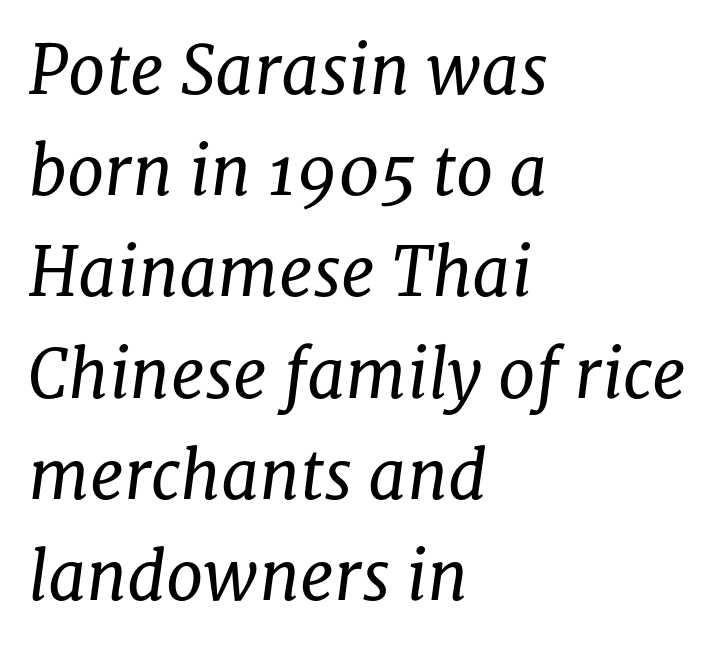
Q: Is the text bold? A: No.
Q: Is the text italic (slanted)? A: Yes, it leans right by about 8 degrees.
Q: Is the typeface a serif or a sans-serif typeface? A: Serif.
Q: Is the text underlined? A: No.
Q: How is the paragraph aligned? A: Left-aligned.
Q: Is the spacing between letters normal or unusually wide? A: Normal.
Q: Is the spacing between lines tight, normal or loose? A: Normal.
Q: Width (condensed, normal, or wide)? A: Normal.
Q: Stroke contrast? A: Low.
Q: x-height? A: Medium.
Q: Monospaced? A: No.
